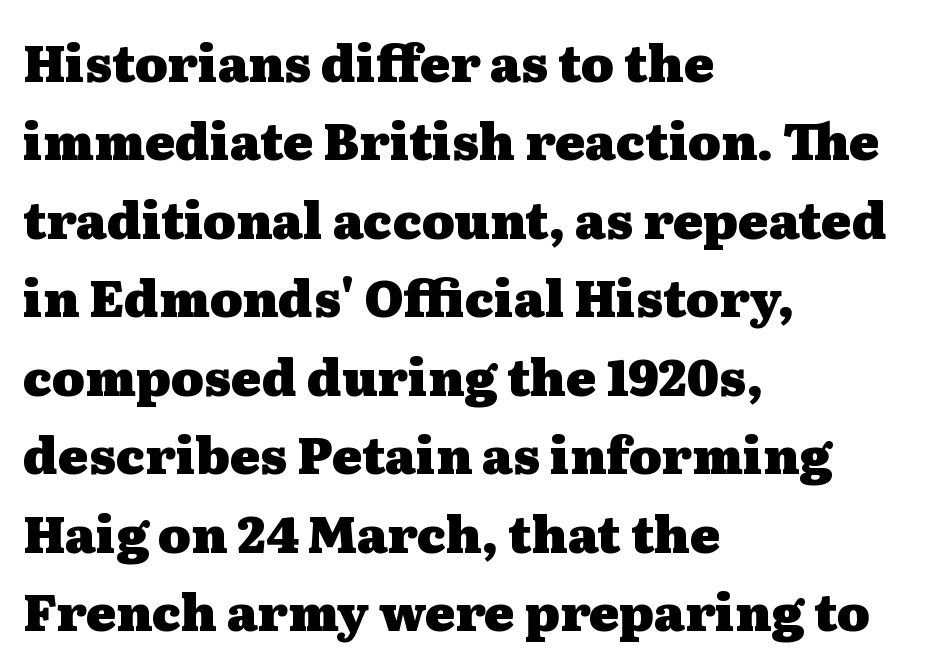
{"serif": "yes", "italic": "no", "bold": "yes", "weight": "heavy", "width": "wide", "stroke_contrast": "medium", "x_height": "medium", "monospaced": "no", "underline": "no", "align": "left", "line_spacing": "normal", "line_spacing_ratio": 1.57, "letter_spacing": "normal", "letter_spacing_em": 0.0, "glyph_px": 50}
